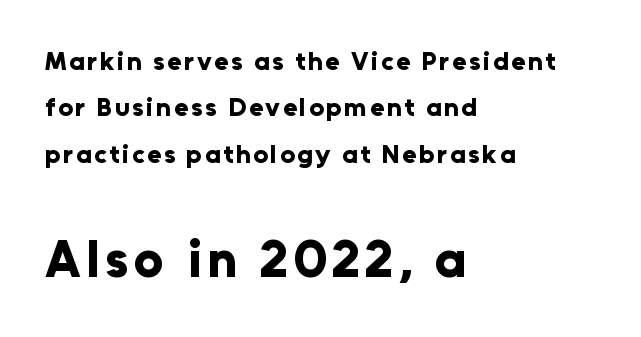
The image shows 53 px bold sans-serif type, upright; set left-aligned, line spacing 1.78x, not underlined; the second (bottom) block is 2.04x larger; low stroke contrast and a medium x-height.
